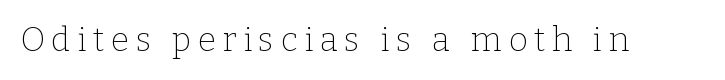
{"serif": "yes", "italic": "no", "bold": "no", "weight": "thin", "width": "normal", "stroke_contrast": "low", "x_height": "medium", "monospaced": "no", "underline": "no", "letter_spacing": "wide", "letter_spacing_em": 0.2, "glyph_px": 33}
